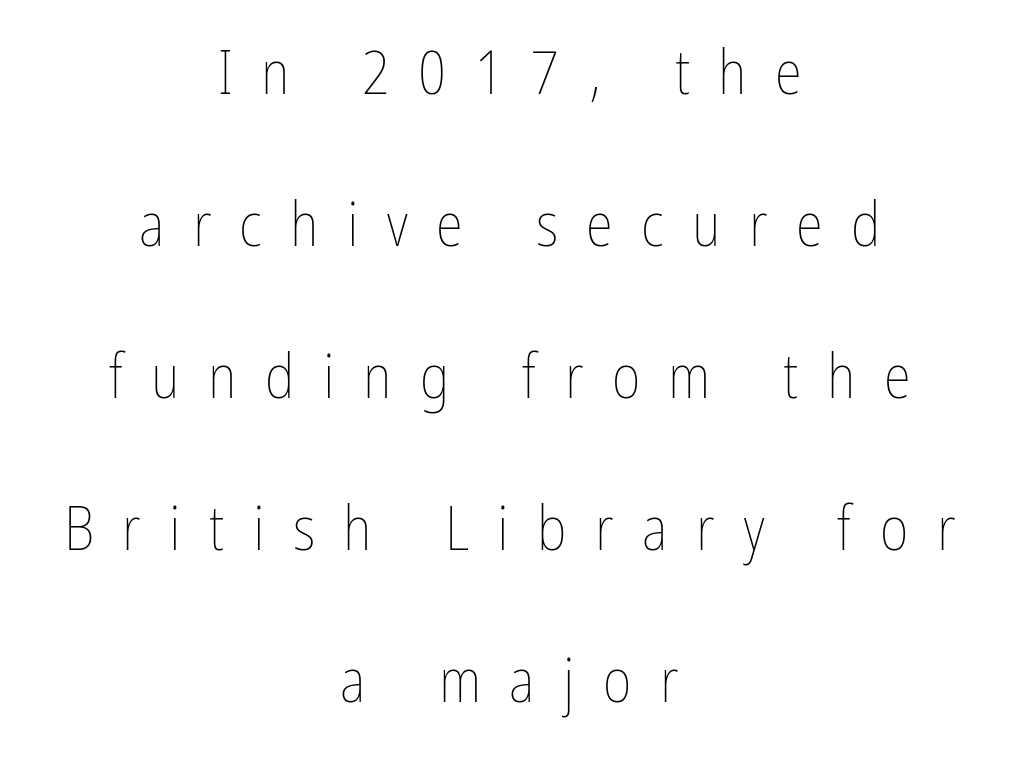
The passage shown is typed in a proportional face where columns would drift. Notice the wide empty band between every row — that's loose leading. Observe the wide spacing: letters keep a clear distance from each other. The space directly below the letters is spotless. Characters remain perfectly vertical along every line.
